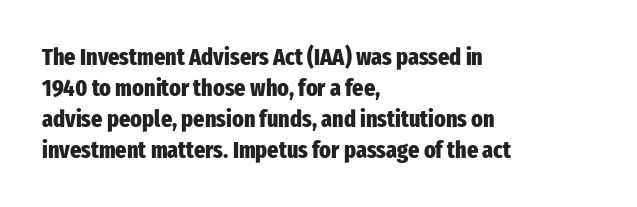
{"italic": "no", "bold": "yes", "underline": "no", "align": "left", "line_spacing": "normal", "line_spacing_ratio": 1.29, "letter_spacing": "normal", "letter_spacing_em": 0.0, "glyph_px": 24}
